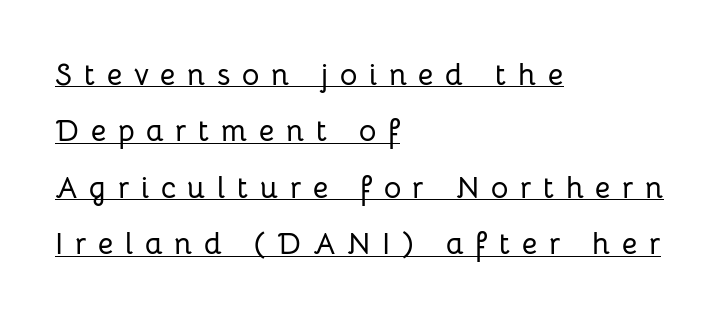
Q: Is the text italic (slanted)? A: No, it is upright.
Q: Is the typeface a serif or a sans-serif typeface? A: Sans-serif.
Q: Is the text underlined? A: Yes.
Q: How is the paragraph aligned? A: Left-aligned.
Q: Is the spacing between letters normal or unusually wide? A: Unusually wide.
Q: Width (condensed, normal, or wide)? A: Normal.
Q: Stroke contrast? A: Low.
Q: x-height? A: Medium.
Q: Monospaced? A: No.
